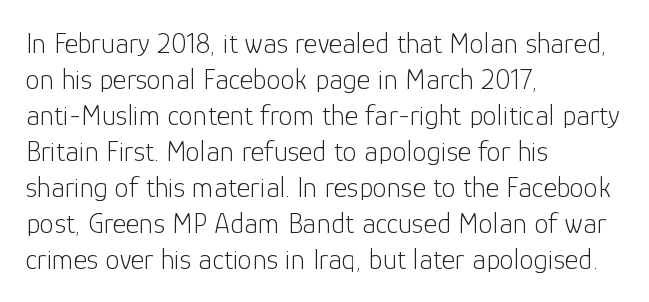
The image shows 29 px light sans-serif type, upright; set left-aligned, line spacing 1.24x, normal letter spacing, not underlined; low stroke contrast and a medium x-height.
